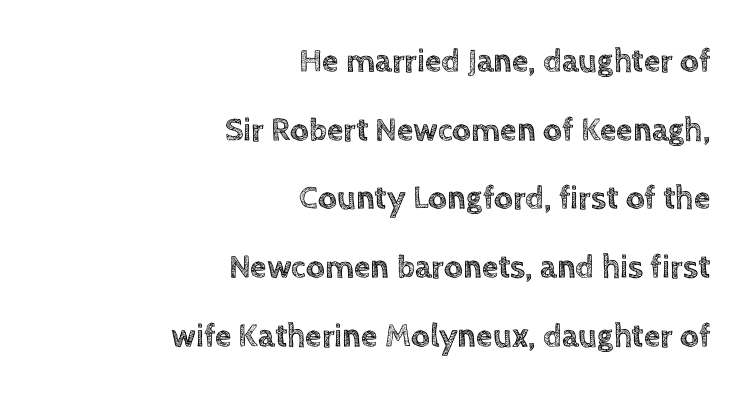
The image shows 33 px text type, upright; set right-aligned, loose line spacing (2.08x), normal letter spacing, not underlined; a large x-height.
